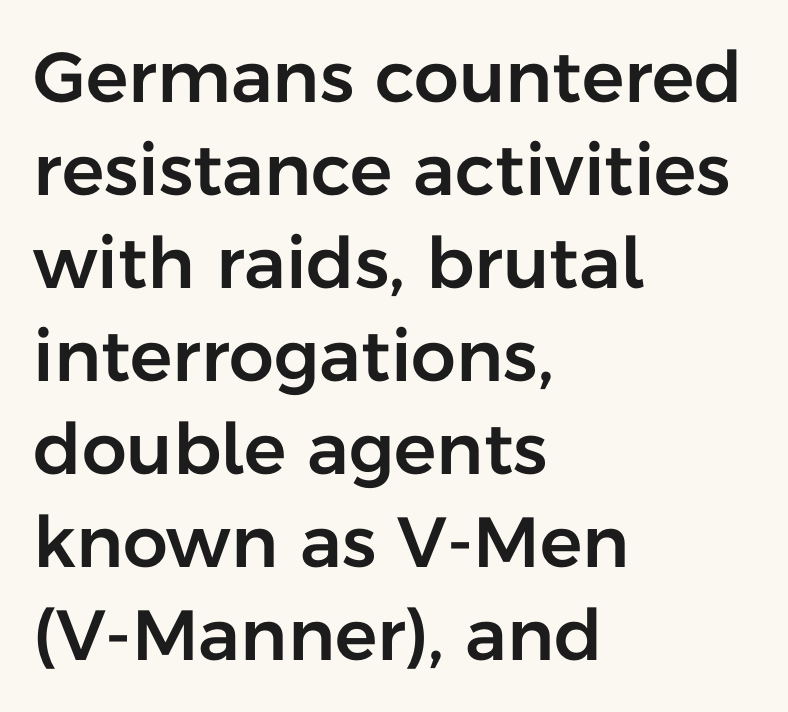
Q: Is the text italic (slanted)? A: No, it is upright.
Q: Is the typeface a serif or a sans-serif typeface? A: Sans-serif.
Q: Is the text underlined? A: No.
Q: How is the paragraph aligned? A: Left-aligned.
Q: Is the spacing between letters normal or unusually wide? A: Normal.
Q: Is the spacing between lines tight, normal or loose? A: Normal.
Q: Width (condensed, normal, or wide)? A: Normal.
Q: Stroke contrast? A: Low.
Q: x-height? A: Medium.
Q: Monospaced? A: No.
